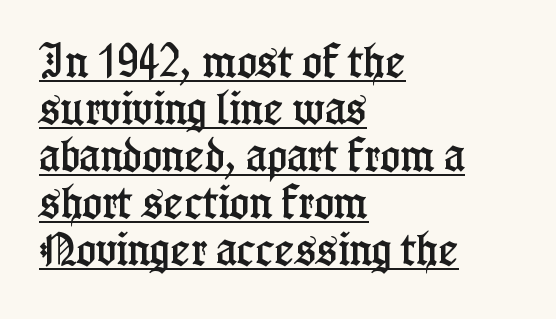
Is this a sans? No — the strokes have serifs. This rendering leaves character spacing at its baseline value. Posture: upright roman. Honestly, the row spacing looks completely unremarkable.
